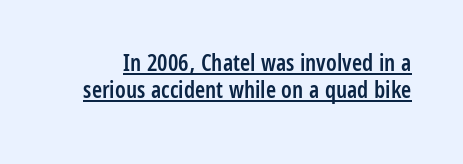
Underlined type. Each word holds together tightly as a unit, with standard inter-letter gaps. These lines were composed using upright roman letters. The strokes are fattened partway — semibold, not bold.
